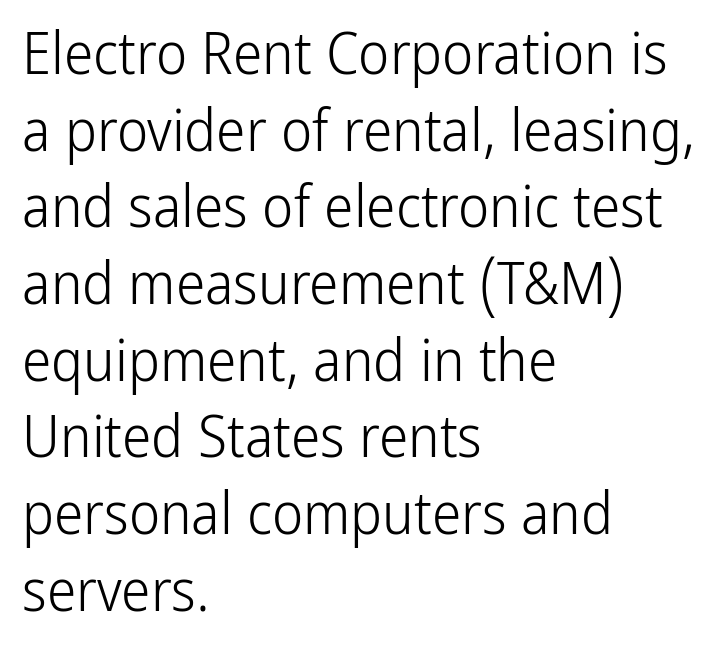
The image shows 59 px light, condensed sans-serif type, upright; set left-aligned, normal line spacing (1.3x), normal letter spacing, not underlined; low stroke contrast and a medium x-height.
